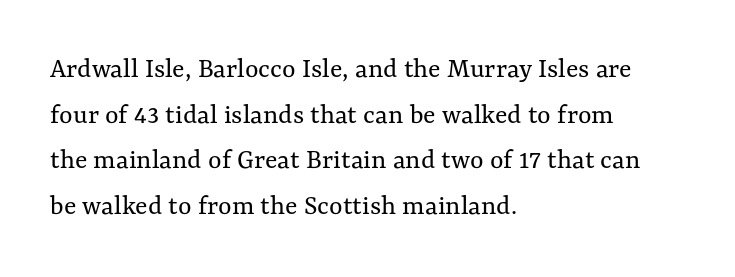
If you drew a line through each stem, it would be perfectly vertical. This rendering features lettering with no underline. Here the designer chose a conventional face with non-uniform glyph widths. The passage shown is not bold in any degree. Short and long lines alike share a common starting point at left.
